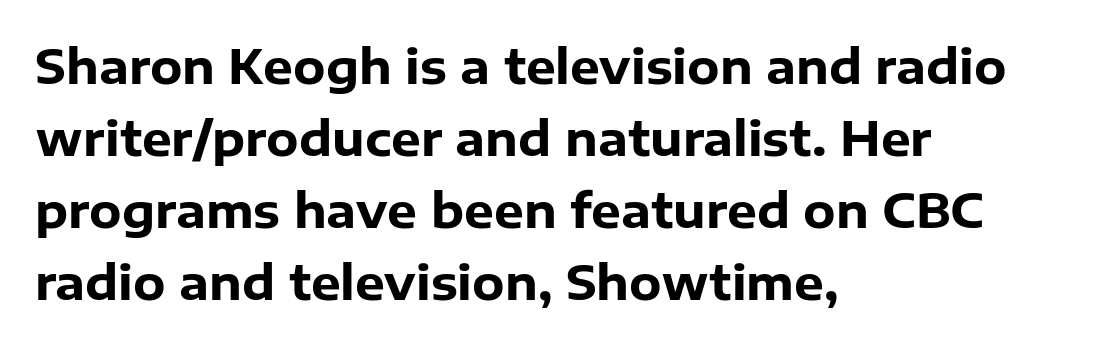
The vertical gap from one line to the next is medium. Check where the strokes stop: nothing finishes them off — pure sans. Is the block centered? No — it sits flush against the left margin. A bare baseline throughout the passage. Spacing verdict: proportional, widths tailored to each character. What weight is shown? A full bold with thick strokes.
